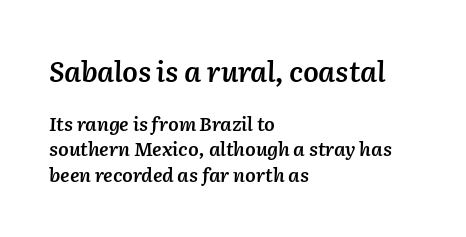
{"italic": "yes", "lean": "right", "slant_degrees": 2, "bold": "semi", "weight": "semibold", "width": "normal", "stroke_contrast": "low", "x_height": "medium", "monospaced": "no", "underline": "no", "align": "left", "line_spacing": "normal", "line_spacing_ratio": 1.32, "letter_spacing": "normal", "letter_spacing_em": 0.0, "larger_block": "first", "size_ratio": 1.47, "glyph_px": 28}
